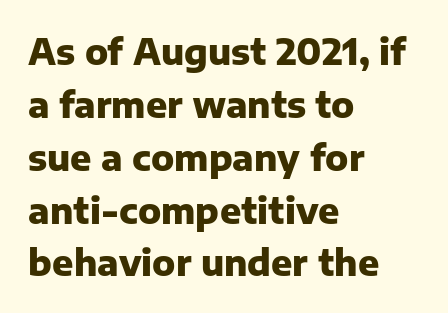
{"serif": "no", "italic": "no", "bold": "yes", "weight": "heavy", "width": "normal", "stroke_contrast": "low", "x_height": "medium", "monospaced": "no", "underline": "no", "align": "left", "line_spacing": "normal", "line_spacing_ratio": 1.51, "letter_spacing": "normal", "letter_spacing_em": 0.0, "glyph_px": 35}
